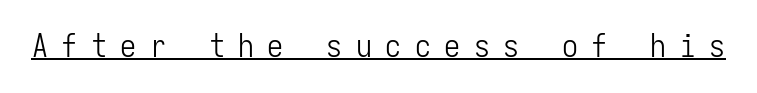
The image shows 32 px light, condensed sans-serif type, upright, monospaced; set unusually wide letter spacing (+0.42 em), underlined; low stroke contrast and a medium x-height.
